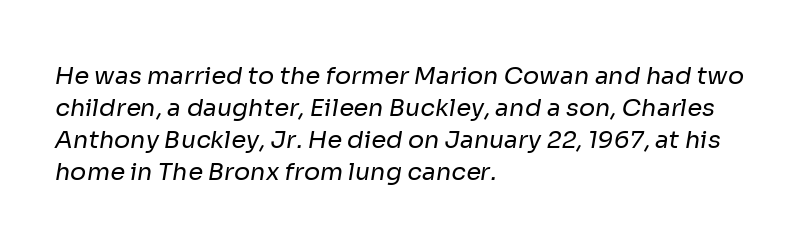
Q: Is the text bold? A: No.
Q: Is the text underlined? A: No.
Q: How is the paragraph aligned? A: Left-aligned.
Q: Is the spacing between letters normal or unusually wide? A: Normal.
Q: Is the spacing between lines tight, normal or loose? A: Normal.
